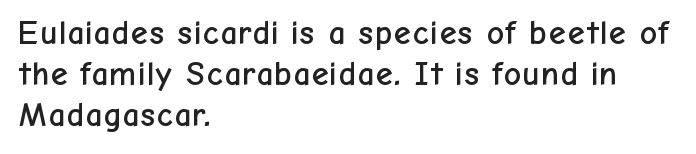
The image shows 34 px sans-serif type, upright; set left-aligned, line spacing 1.21x, normal letter spacing, not underlined; low stroke contrast and a medium x-height.
